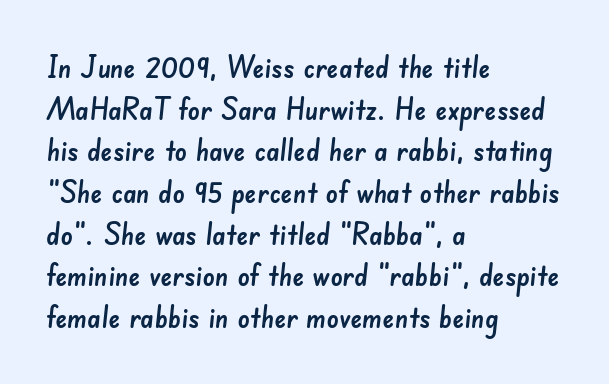
Does extra space separate the letters? No, they use regular spacing. Summary of vertical rhythm: regular, with standard interline spacing. Is the block centered? No — it sits flush against the left margin. Underline: absent. Look at the bottom of the vertical strokes: they stop flat, with no serifs. Do the characters align in a grid? No, the font is proportional.
